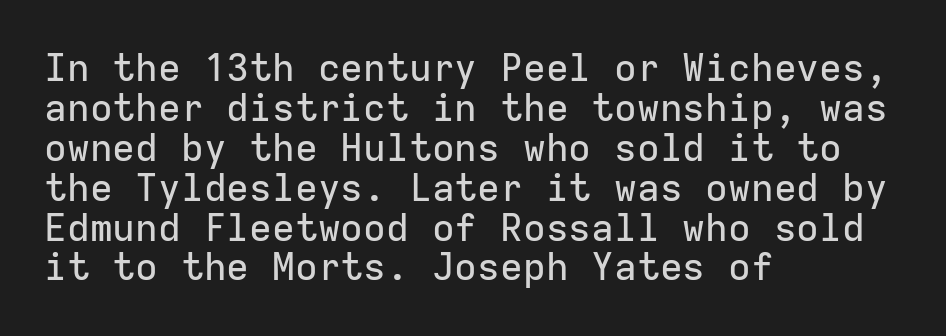
{"serif": "no", "italic": "no", "width": "normal", "stroke_contrast": "low", "x_height": "medium", "monospaced": "yes", "underline": "no", "align": "left", "line_spacing": "tight", "line_spacing_ratio": 1.05, "letter_spacing": "normal", "letter_spacing_em": 0.0, "glyph_px": 38}
